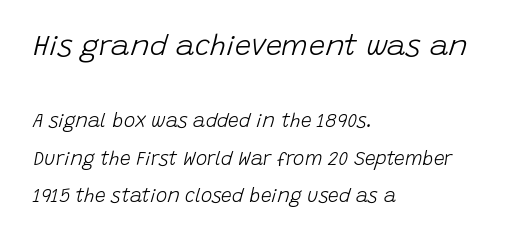
The image shows 29 px light type, italic (leaning right); set left-aligned, loose line spacing (1.97x), normal letter spacing, not underlined; the first (top) block is 1.53x larger; low stroke contrast and a large x-height.
